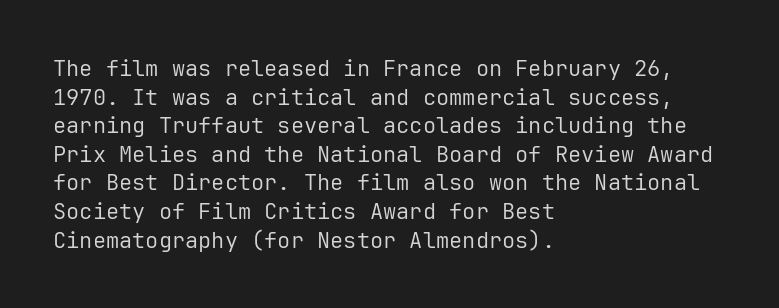
Check the space under the baseline: it is left empty. Characters follow at the spacing the type designer built in. These glyphs show unthickened strokes, regular width or finer. This is the regular roman posture of the typeface. A typesetter would call this leading conventional body-copy spacing. The compositor pushed each line to the left boundary.
